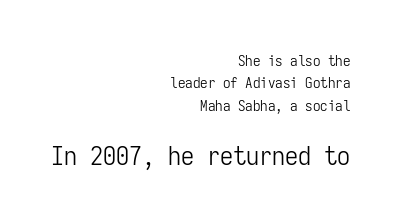
The image shows 26 px text type, upright; set right-aligned, normal line spacing (1.49x), normal letter spacing, not underlined; the second (bottom) block is 1.73x larger.
